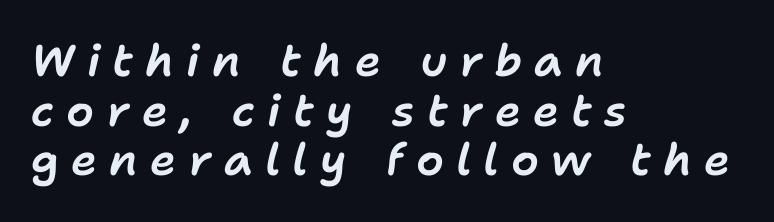
The string is rendered with underlining switched off. Baseline-to-baseline distance is barely more than the letter height. The ragged edge is on the right, which tells us the setting is flush left. Do the characters align in a grid? No, the font is proportional. You can tell it's italic because the verticals aren't actually vertical.
